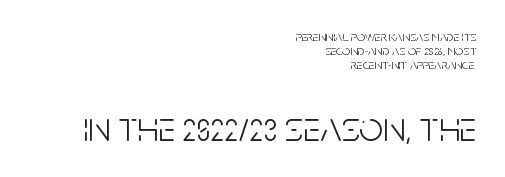
The image shows 42 px light, condensed sans-serif type, upright; set right-aligned, tight line spacing (1.0x), normal letter spacing, not underlined; the second (bottom) block is 3.0x larger; low stroke contrast and a large x-height.
